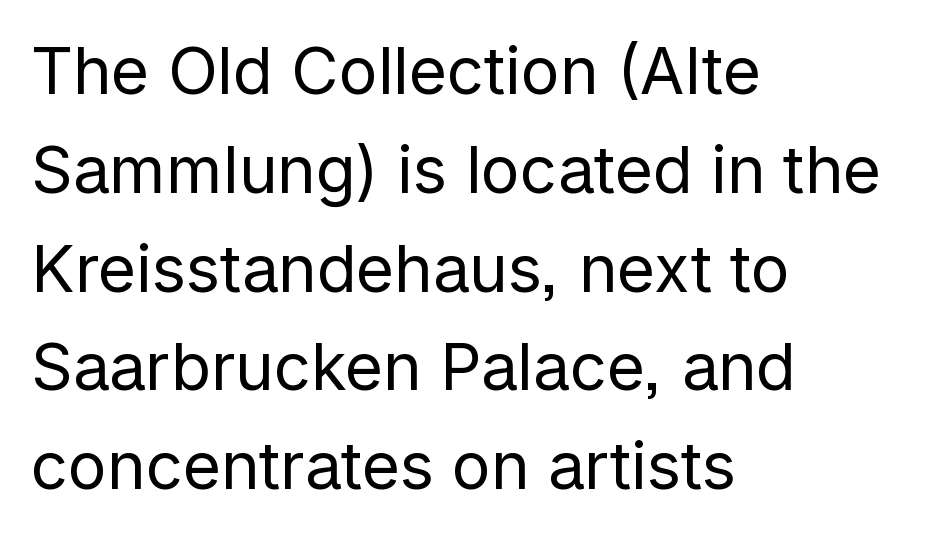
{"serif": "no", "italic": "no", "bold": "no", "weight": "regular", "width": "normal", "stroke_contrast": "low", "x_height": "medium", "monospaced": "no", "underline": "no", "align": "left", "line_spacing": "normal", "line_spacing_ratio": 1.52, "letter_spacing": "normal", "letter_spacing_em": 0.0, "glyph_px": 65}
